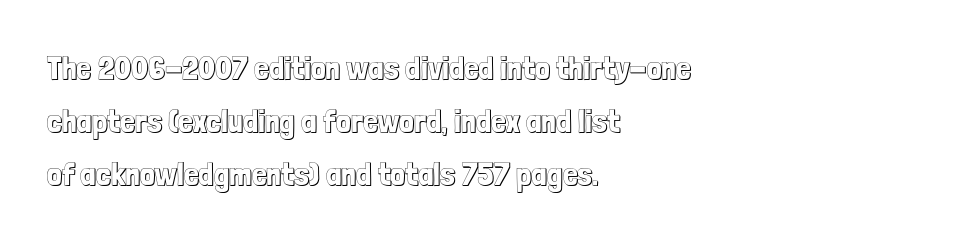
{"italic": "no", "width": "condensed", "x_height": "medium", "monospaced": "no", "underline": "no", "align": "left", "line_spacing": "normal", "line_spacing_ratio": 1.6, "letter_spacing": "normal", "letter_spacing_em": 0.0, "glyph_px": 33}
